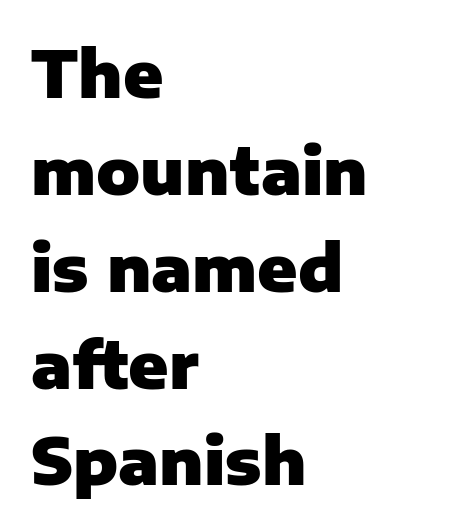
{"serif": "no", "italic": "no", "bold": "yes", "weight": "heavy", "width": "normal", "stroke_contrast": "low", "x_height": "medium", "monospaced": "no", "underline": "no", "align": "left", "line_spacing": "normal", "line_spacing_ratio": 1.49, "letter_spacing": "normal", "letter_spacing_em": 0.0, "glyph_px": 65}
